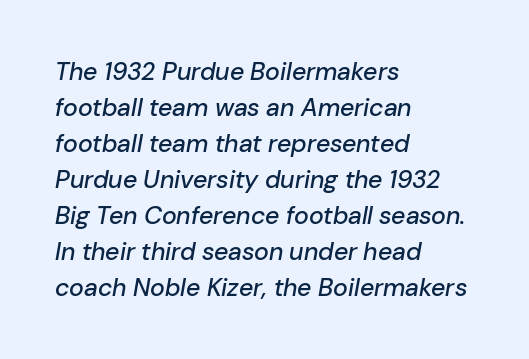
This sample uses an oblique cut, with every glyph tilted off the vertical. Caption: standard tracking, unaltered. Is there much room between lines? A standard amount, neither cramped nor airy. Decoration check: the copy has no underline. A student would call this left alignment; a typographer would say flush left, rag right.
